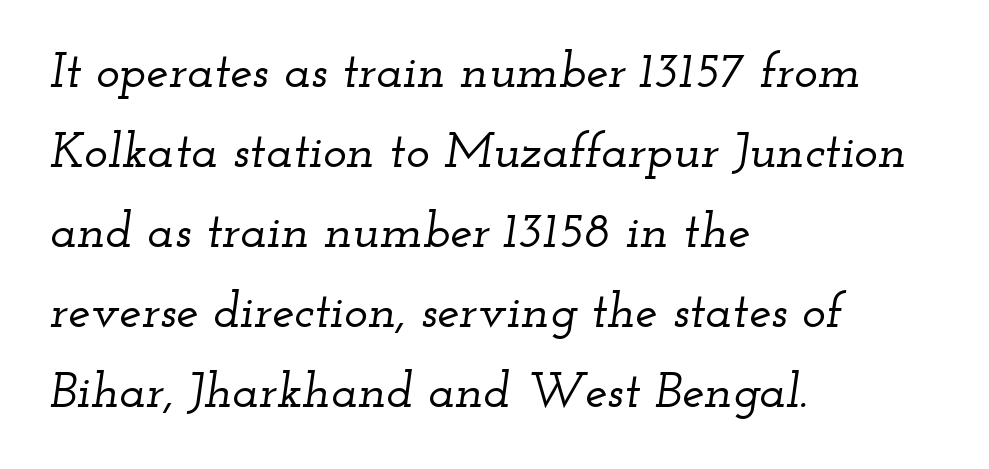
{"serif": "yes", "italic": "yes", "lean": "right", "slant_degrees": 12, "width": "wide", "stroke_contrast": "low", "x_height": "small", "monospaced": "no", "underline": "no", "align": "left", "line_spacing": "normal", "line_spacing_ratio": 1.6, "letter_spacing": "normal", "letter_spacing_em": 0.0, "glyph_px": 50}
